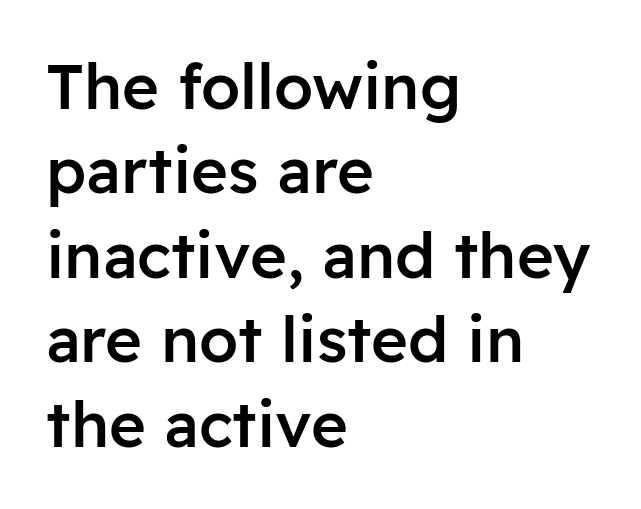
Q: Is the text bold? A: Semi-bold.
Q: Is the text italic (slanted)? A: No, it is upright.
Q: Is the typeface a serif or a sans-serif typeface? A: Sans-serif.
Q: Is the text underlined? A: No.
Q: How is the paragraph aligned? A: Left-aligned.
Q: Is the spacing between letters normal or unusually wide? A: Normal.
Q: Is the spacing between lines tight, normal or loose? A: Normal.
Q: Width (condensed, normal, or wide)? A: Normal.
Q: Stroke contrast? A: Low.
Q: x-height? A: Medium.
Q: Monospaced? A: No.
